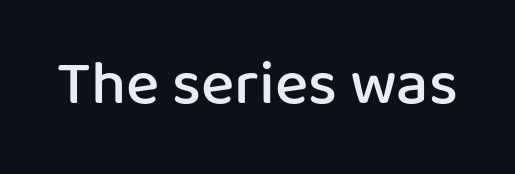
{"serif": "no", "italic": "no", "bold": "semi", "weight": "semibold", "width": "normal", "stroke_contrast": "low", "x_height": "medium", "monospaced": "no", "underline": "no", "letter_spacing": "normal", "letter_spacing_em": 0.0, "glyph_px": 63}
